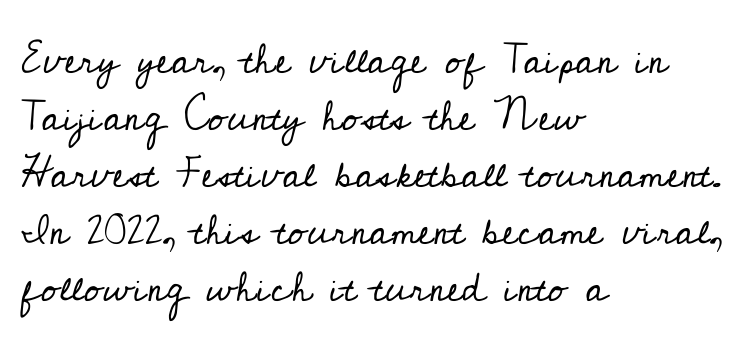
The image shows 41 px regular-weight serif type; set left-aligned, normal line spacing (1.39x), normal letter spacing, not underlined; low stroke contrast and a small x-height.
